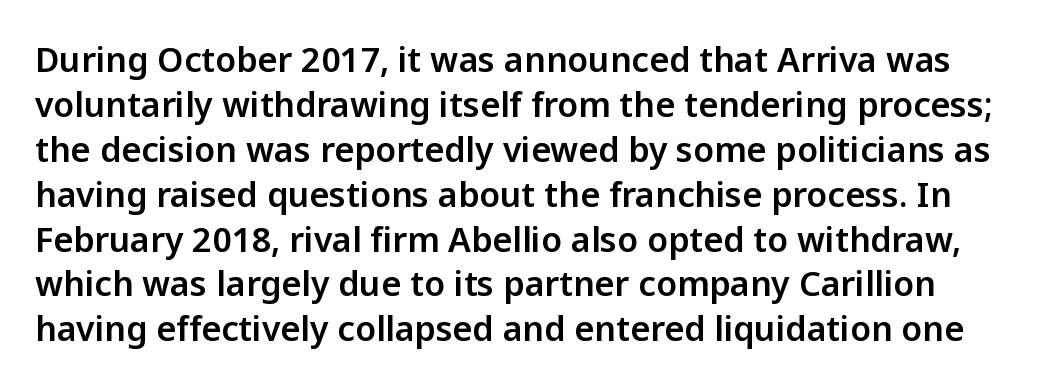
A typesetter would label this face a sans. Does the lettering tilt? It doesn't — this is upright. In terms of leading, this rendering sits right in the middle. Each row of text sits above clean, open space. Characters follow at the spacing the type designer built in.
